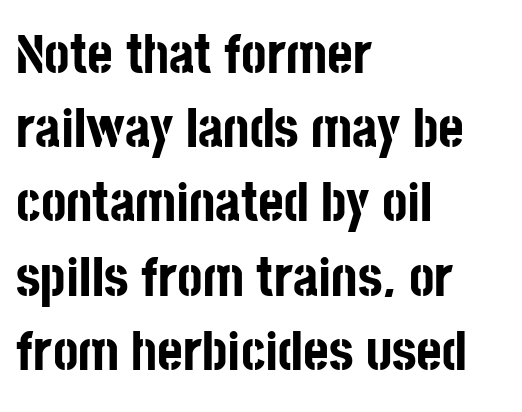
How are the letters spaced? Ordinarily, with no added tracking. If you drew a line through each stem, it would be perfectly vertical. Its strokes are broad and dark, the hallmark of bold type. Compared with typical paragraphs, the rows here are spaced about the same. The rendering shows plain stroke endings on the letterforms — a sans-serif design.
